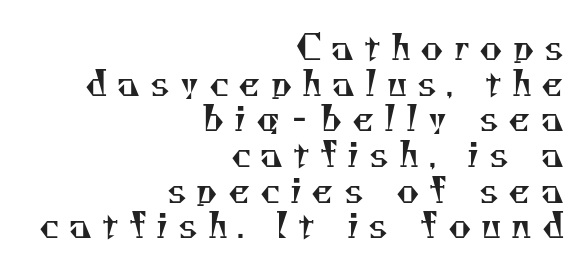
{"serif": "yes", "bold": "no", "weight": "regular", "width": "normal", "stroke_contrast": "medium", "x_height": "small", "monospaced": "no", "underline": "no", "align": "right", "line_spacing": "tight", "line_spacing_ratio": 1.02, "letter_spacing": "wide", "letter_spacing_em": 0.28, "glyph_px": 35}
